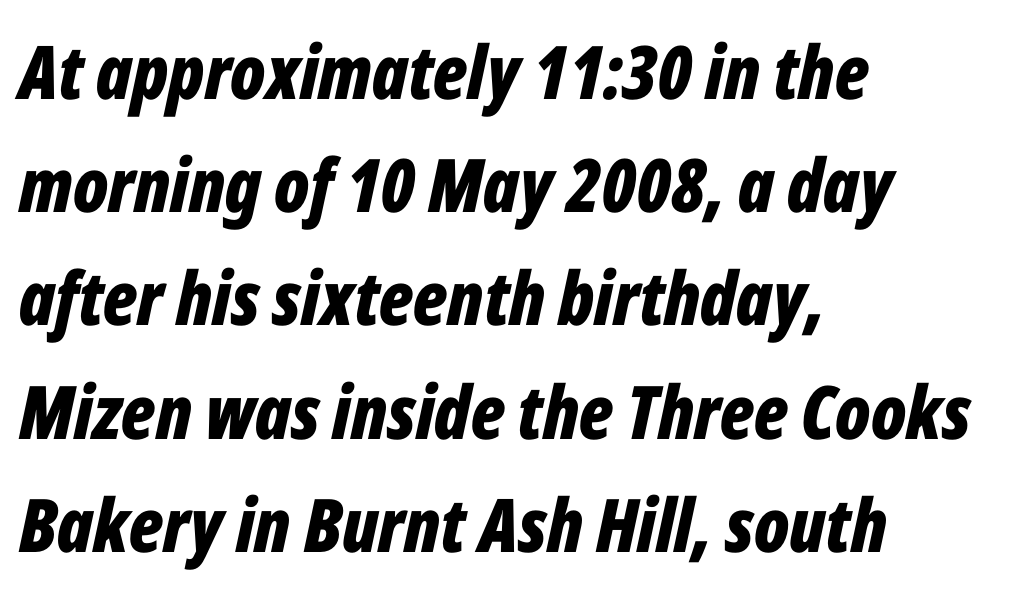
Decoration check: the copy has no underline. Strong, thick strokes mark this as bold type. Note the varied advance widths — an 'i' is clearly narrower than an 'm'. The text carries the slant typical of an italic or oblique font.
